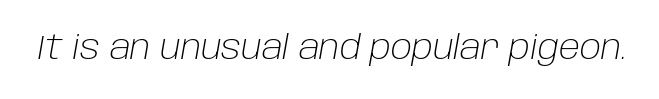
The passage shown leans; its letterforms are oblique. This sample uses plain, unmodified letter spacing. Character widths vary here, with narrow letters taking less room than wide ones. Is this a heavy cut? Hardly; it is regular or lighter. Underline: absent.
